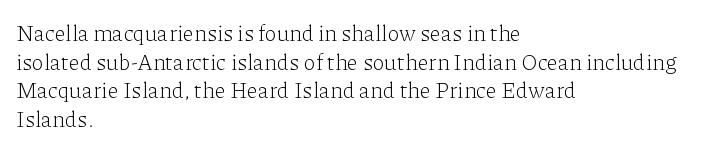
{"italic": "no", "bold": "no", "underline": "no", "align": "left", "line_spacing": "normal", "line_spacing_ratio": 1.3, "letter_spacing": "normal", "letter_spacing_em": 0.0, "glyph_px": 22}
